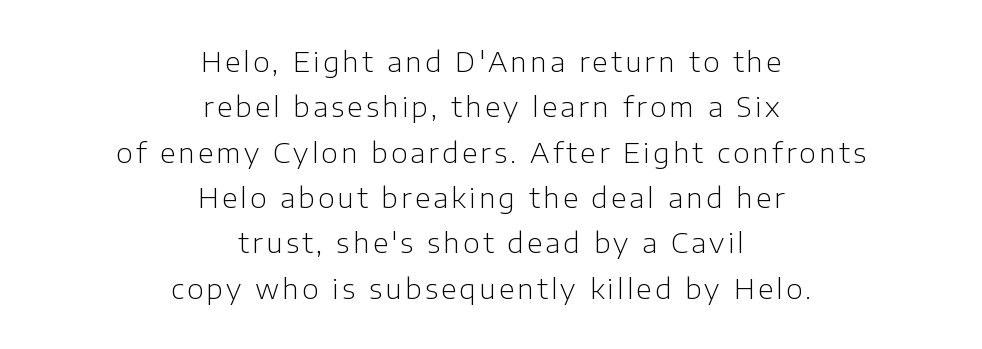
Lines of text with bare space underneath. The font is comparable to plain body text, perhaps lighter. Horizontally, the lines are justified to the midpoint only. The specimen reads as upright at a glance.
